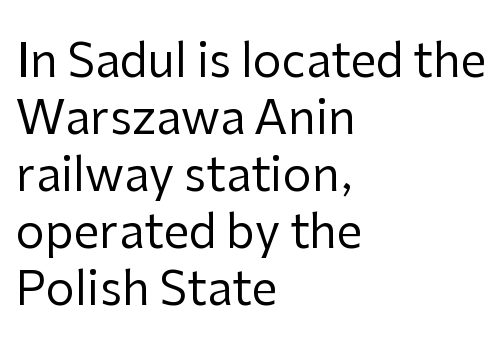
On a weight scale, this lands at 450 or below. Ascenders rise straight up at ninety degrees. Caption: multi-line text, flush left, ragged right. Here the designer chose a conventional face with non-uniform glyph widths. The characters display no serif detailing; their extremities are plain.
